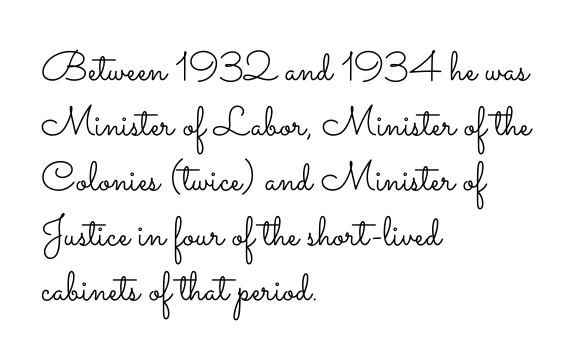
Here the designer chose a conventional face with non-uniform glyph widths. Caption: standard tracking, unaltered. Alignment: flush left.
